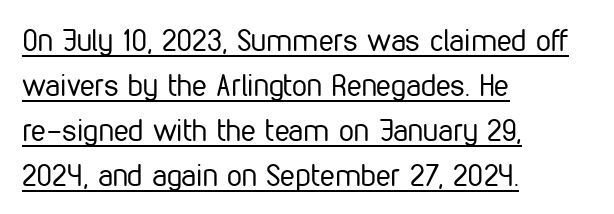
Q: Is the text bold? A: No.
Q: Is the text italic (slanted)? A: No, it is upright.
Q: Is the typeface a serif or a sans-serif typeface? A: Sans-serif.
Q: Is the text underlined? A: Yes.
Q: How is the paragraph aligned? A: Left-aligned.
Q: Is the spacing between letters normal or unusually wide? A: Normal.
Q: Is the spacing between lines tight, normal or loose? A: Normal.
Q: Width (condensed, normal, or wide)? A: Condensed.
Q: Stroke contrast? A: Low.
Q: x-height? A: Medium.
Q: Monospaced? A: No.
